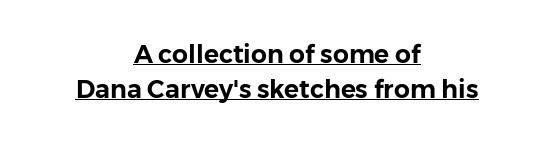
{"italic": "no", "underline": "yes", "align": "center", "line_spacing": "normal", "line_spacing_ratio": 1.4, "letter_spacing": "normal", "letter_spacing_em": 0.0, "glyph_px": 25}
